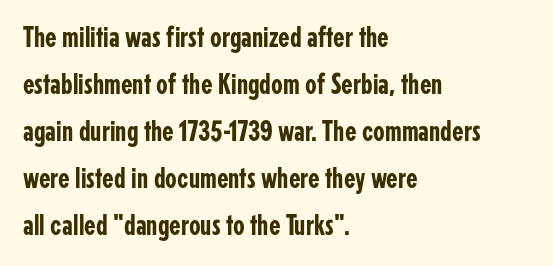
Q: Is the text italic (slanted)? A: No, it is upright.
Q: Is the typeface a serif or a sans-serif typeface? A: Sans-serif.
Q: Is the text underlined? A: No.
Q: How is the paragraph aligned? A: Left-aligned.
Q: Is the spacing between letters normal or unusually wide? A: Normal.
Q: Is the spacing between lines tight, normal or loose? A: Normal.
Q: Width (condensed, normal, or wide)? A: Condensed.
Q: Stroke contrast? A: Low.
Q: x-height? A: Medium.
Q: Monospaced? A: No.
